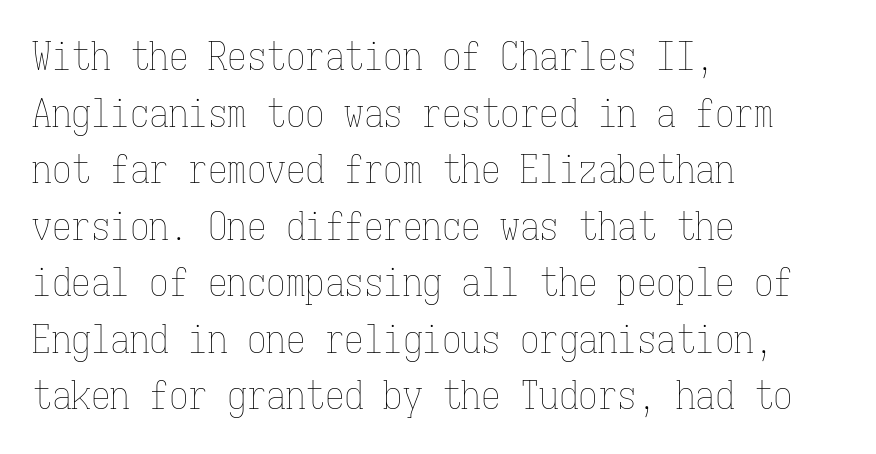
Q: Is the text bold? A: No.
Q: Is the text italic (slanted)? A: No, it is upright.
Q: Is the text underlined? A: No.
Q: How is the paragraph aligned? A: Left-aligned.
Q: Is the spacing between letters normal or unusually wide? A: Normal.
Q: Is the spacing between lines tight, normal or loose? A: Normal.
Q: Width (condensed, normal, or wide)? A: Condensed.
Q: Stroke contrast? A: Low.
Q: x-height? A: Medium.
Q: Monospaced? A: Yes.
